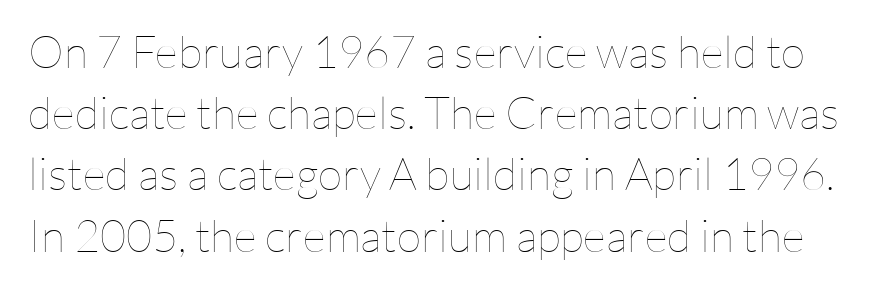
Q: Is the text bold? A: No.
Q: Is the text italic (slanted)? A: No, it is upright.
Q: Is the text underlined? A: No.
Q: Is the spacing between letters normal or unusually wide? A: Normal.
Q: Is the spacing between lines tight, normal or loose? A: Normal.
Q: Width (condensed, normal, or wide)? A: Normal.
Q: Stroke contrast? A: Low.
Q: x-height? A: Medium.
Q: Monospaced? A: No.
